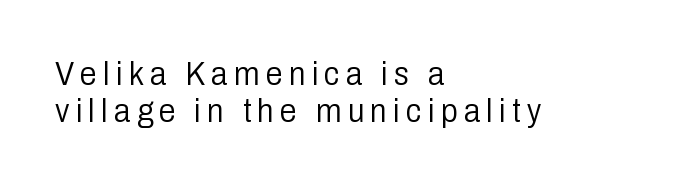
The image shows 34 px light, condensed sans-serif type, upright; set left-aligned, tight line spacing (1.08x), not underlined; low stroke contrast and a medium x-height.
